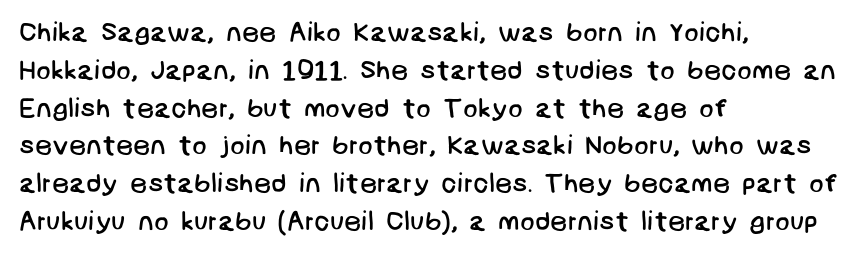
{"bold": "no", "underline": "no", "align": "left", "line_spacing": "normal", "line_spacing_ratio": 1.4, "letter_spacing": "normal", "letter_spacing_em": 0.0, "glyph_px": 27}
